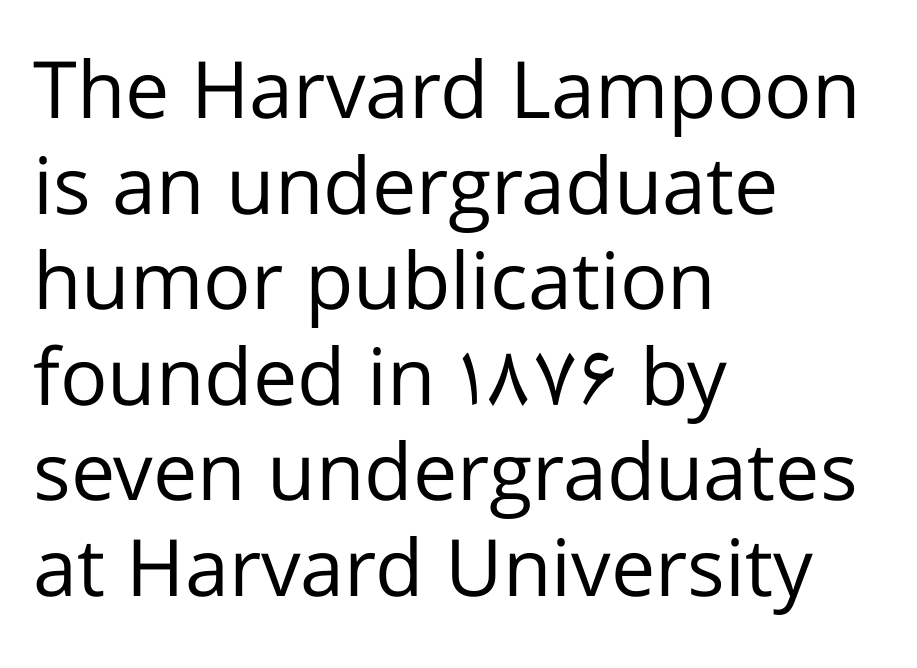
{"serif": "no", "italic": "no", "bold": "no", "weight": "regular", "width": "normal", "stroke_contrast": "low", "x_height": "medium", "monospaced": "no", "underline": "no", "align": "left", "line_spacing_ratio": 1.21, "letter_spacing": "normal", "letter_spacing_em": 0.0, "glyph_px": 79}
